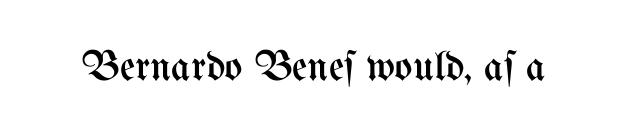
{"italic": "no", "bold": "no", "weight": "regular", "width": "condensed", "stroke_contrast": "medium", "x_height": "medium", "monospaced": "no", "underline": "no", "letter_spacing": "normal", "letter_spacing_em": 0.0, "glyph_px": 42}
